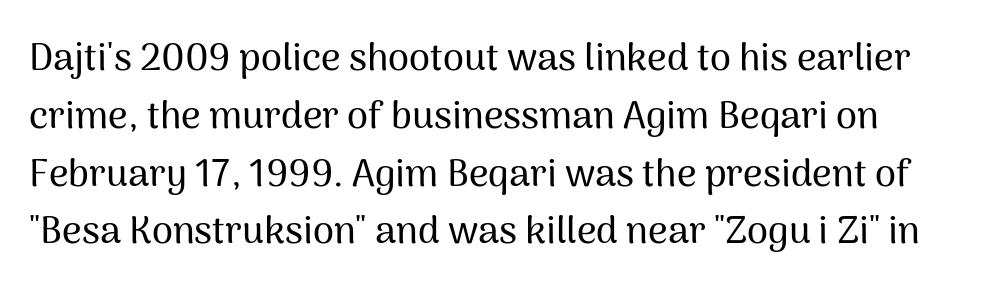
The baseline area is clear. This block has exactly the height ordinary leading produces. Each word holds together tightly as a unit, with standard inter-letter gaps. The passage shown is typed in a proportional face where columns would drift. The designer went with a sans here, leaving each stem footless. Italic? Not at all — the glyphs are vertical.
